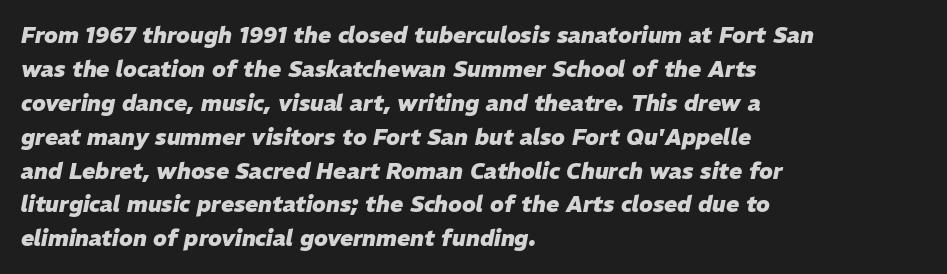
Q: Is the text bold? A: Yes.
Q: Is the text italic (slanted)? A: Yes, it leans right by about 11 degrees.
Q: Is the text underlined? A: No.
Q: How is the paragraph aligned? A: Left-aligned.
Q: Is the spacing between letters normal or unusually wide? A: Normal.
Q: Is the spacing between lines tight, normal or loose? A: Normal.
